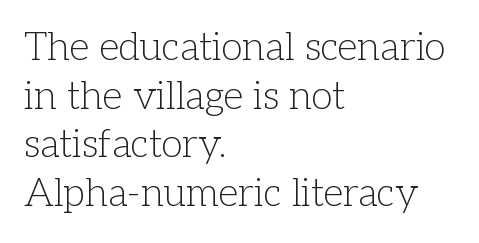
The image shows 39 px light serif type, upright; set left-aligned, normal line spacing (1.25x), normal letter spacing, not underlined; low stroke contrast and a medium x-height.
